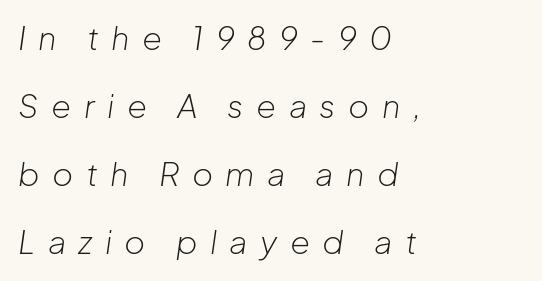
The image shows 32 px light type, italic (leaning right); set left-aligned, loose line spacing (2.13x), unusually wide letter spacing (+0.39 em), not underlined; low stroke contrast and a medium x-height.
